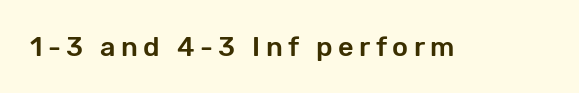
The image shows 27 px text type, upright; set unusually wide letter spacing (+0.2 em), not underlined.
